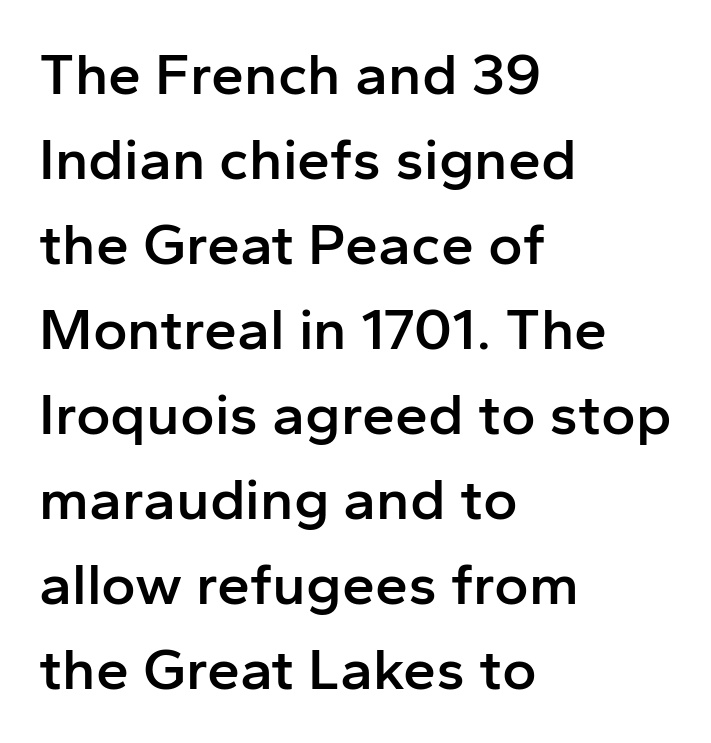
Q: Is the text bold? A: Semi-bold.
Q: Is the text italic (slanted)? A: No, it is upright.
Q: Is the typeface a serif or a sans-serif typeface? A: Sans-serif.
Q: Is the text underlined? A: No.
Q: How is the paragraph aligned? A: Left-aligned.
Q: Is the spacing between letters normal or unusually wide? A: Normal.
Q: Is the spacing between lines tight, normal or loose? A: Normal.
Q: Width (condensed, normal, or wide)? A: Normal.
Q: Stroke contrast? A: Low.
Q: x-height? A: Medium.
Q: Monospaced? A: No.
